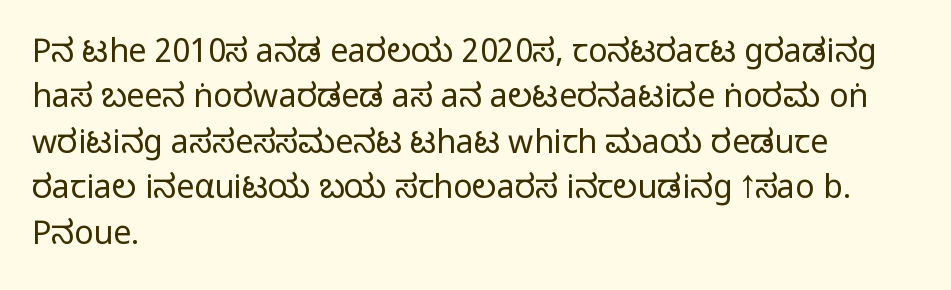
{"serif": "no", "italic": "no", "bold": "no", "weight": "regular", "width": "condensed", "stroke_contrast": "low", "x_height": "large", "monospaced": "no", "underline": "no", "align": "left", "line_spacing": "normal", "line_spacing_ratio": 1.42, "letter_spacing": "normal", "letter_spacing_em": 0.0, "glyph_px": 32}
